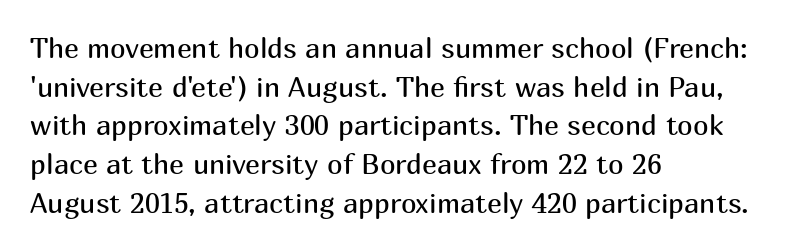
Q: Is the text bold? A: No.
Q: Is the text italic (slanted)? A: No, it is upright.
Q: Is the typeface a serif or a sans-serif typeface? A: Sans-serif.
Q: Is the text underlined? A: No.
Q: How is the paragraph aligned? A: Left-aligned.
Q: Is the spacing between letters normal or unusually wide? A: Normal.
Q: Is the spacing between lines tight, normal or loose? A: Normal.
Q: Width (condensed, normal, or wide)? A: Normal.
Q: Stroke contrast? A: Medium.
Q: x-height? A: Medium.
Q: Monospaced? A: No.
